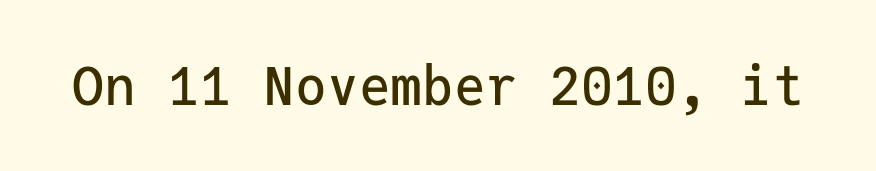
{"serif": "no", "italic": "no", "width": "normal", "stroke_contrast": "low", "x_height": "medium", "monospaced": "yes", "underline": "no", "letter_spacing": "normal", "letter_spacing_em": 0.0, "glyph_px": 53}
